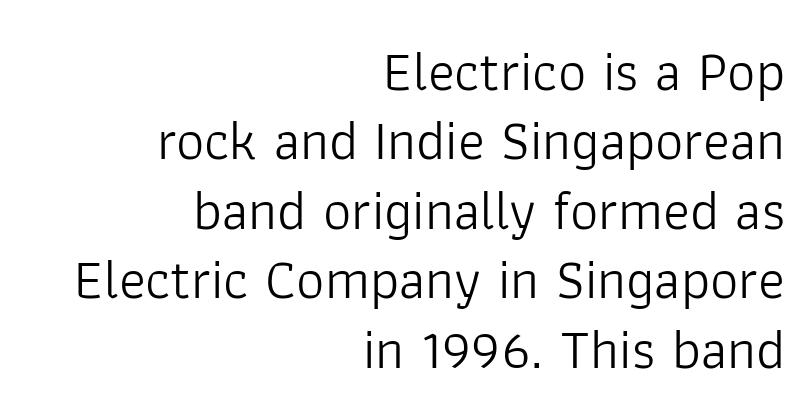
{"serif": "no", "italic": "no", "bold": "no", "weight": "light", "width": "normal", "stroke_contrast": "low", "x_height": "medium", "monospaced": "no", "underline": "no", "align": "right", "line_spacing_ratio": 1.24, "letter_spacing": "normal", "letter_spacing_em": 0.0, "glyph_px": 56}
